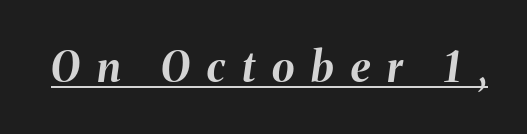
Q: Is the text bold? A: Yes.
Q: Is the text italic (slanted)? A: Yes, it leans right by about 8 degrees.
Q: Is the text underlined? A: Yes.
Q: Is the spacing between letters normal or unusually wide? A: Unusually wide.
Q: Width (condensed, normal, or wide)? A: Normal.
Q: Stroke contrast? A: Medium.
Q: x-height? A: Medium.
Q: Monospaced? A: No.
